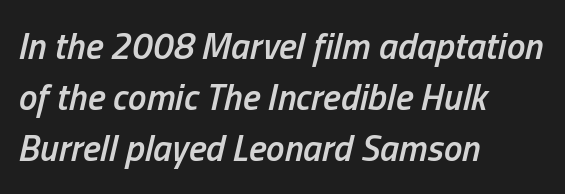
Q: Is the text bold? A: Semi-bold.
Q: Is the text italic (slanted)? A: Yes, it leans right by about 13 degrees.
Q: Is the text underlined? A: No.
Q: How is the paragraph aligned? A: Left-aligned.
Q: Is the spacing between letters normal or unusually wide? A: Normal.
Q: Is the spacing between lines tight, normal or loose? A: Normal.
Q: Width (condensed, normal, or wide)? A: Condensed.
Q: Stroke contrast? A: Low.
Q: x-height? A: Medium.
Q: Monospaced? A: No.
